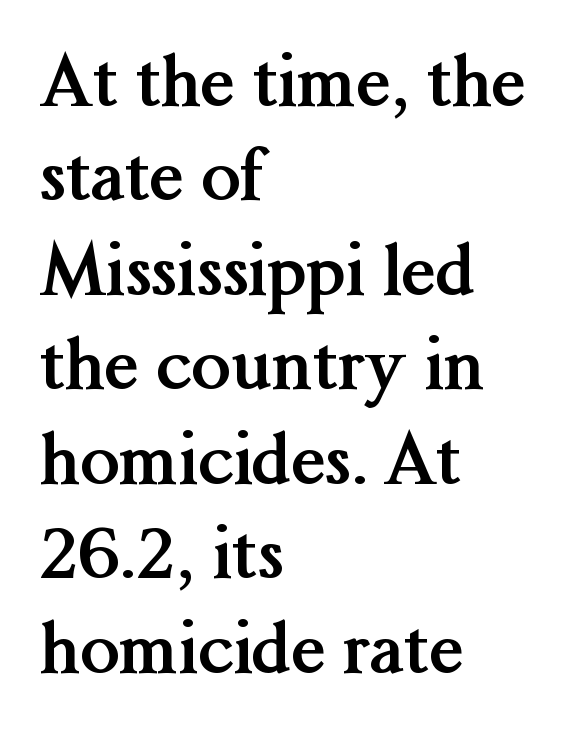
The image shows 70 px semibold serif type, upright; set left-aligned, normal line spacing (1.35x), normal letter spacing, not underlined; medium stroke contrast and a medium x-height.
